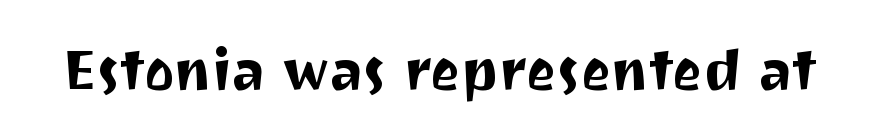
Q: Is the text italic (slanted)? A: No, it is upright.
Q: Is the typeface a serif or a sans-serif typeface? A: Sans-serif.
Q: Is the text underlined? A: No.
Q: Is the spacing between letters normal or unusually wide? A: Normal.
Q: Width (condensed, normal, or wide)? A: Normal.
Q: Stroke contrast? A: Medium.
Q: x-height? A: Medium.
Q: Monospaced? A: No.
